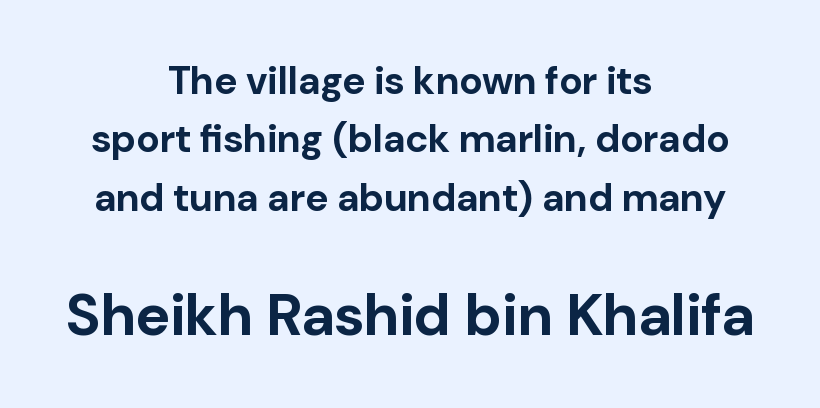
Unlike italic type, these characters show no tilt at all. Evenly set lines give the paragraph a standard silhouette. Caption: bold face, heavy strokes. Small over large — that's the arrangement of the two blocks here. Serif or sans? Sans — the stroke terminals are bare. This sample uses plain, unmodified letter spacing.
